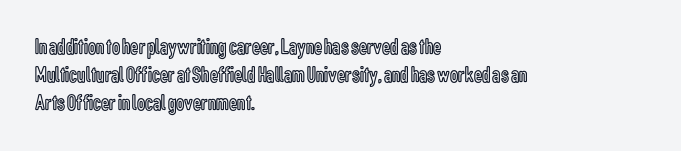
{"italic": "no", "underline": "no", "align": "left", "line_spacing_ratio": 1.22, "letter_spacing": "normal", "letter_spacing_em": 0.0, "glyph_px": 23}
